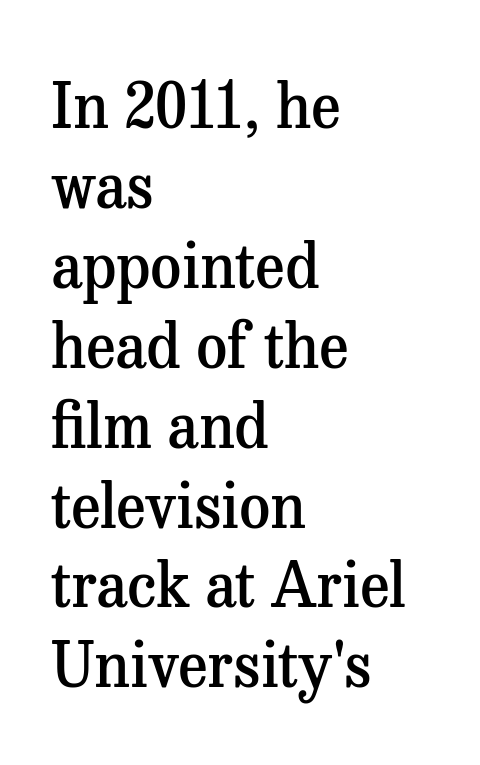
Q: Is the text bold? A: Semi-bold.
Q: Is the text italic (slanted)? A: No, it is upright.
Q: Is the typeface a serif or a sans-serif typeface? A: Serif.
Q: Is the text underlined? A: No.
Q: How is the paragraph aligned? A: Left-aligned.
Q: Is the spacing between letters normal or unusually wide? A: Normal.
Q: Is the spacing between lines tight, normal or loose? A: Normal.
Q: Width (condensed, normal, or wide)? A: Normal.
Q: Stroke contrast? A: Medium.
Q: x-height? A: Medium.
Q: Monospaced? A: No.
